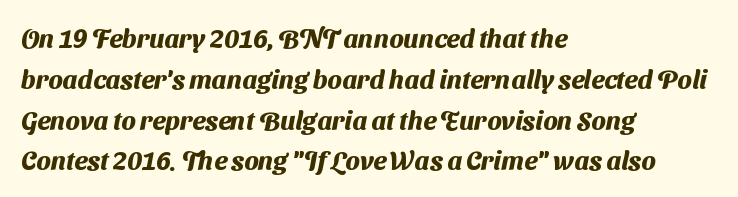
{"bold": "yes", "underline": "no", "align": "left", "line_spacing": "normal", "line_spacing_ratio": 1.57, "letter_spacing": "normal", "letter_spacing_em": 0.0, "glyph_px": 26}
